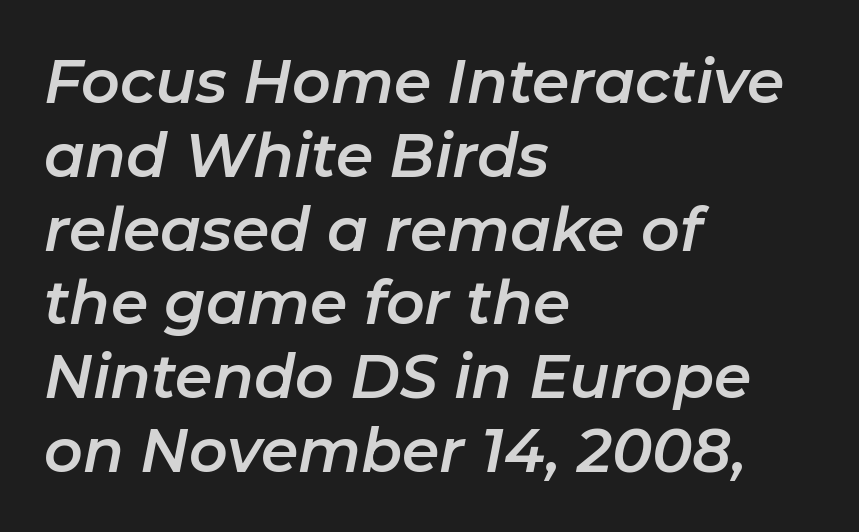
{"italic": "yes", "lean": "right", "slant_degrees": 11, "width": "normal", "stroke_contrast": "low", "x_height": "medium", "monospaced": "no", "underline": "no", "align": "left", "line_spacing_ratio": 1.23, "letter_spacing": "normal", "letter_spacing_em": 0.0, "glyph_px": 60}
